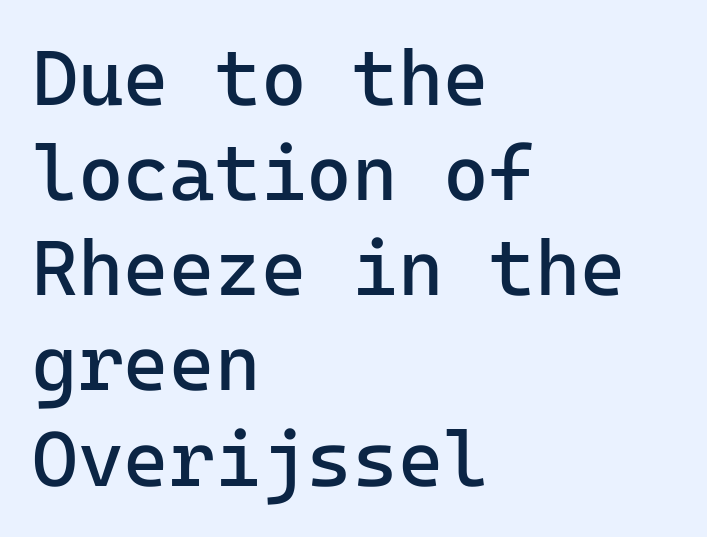
Stems and bowls with no extra thickness — not bold. The passage shown has conventional tracking throughout. The face used here is a sans, in the tradition of grotesques and geometrics. This rendering features lettering with no underline. Designer's note — italics off, roman on.
